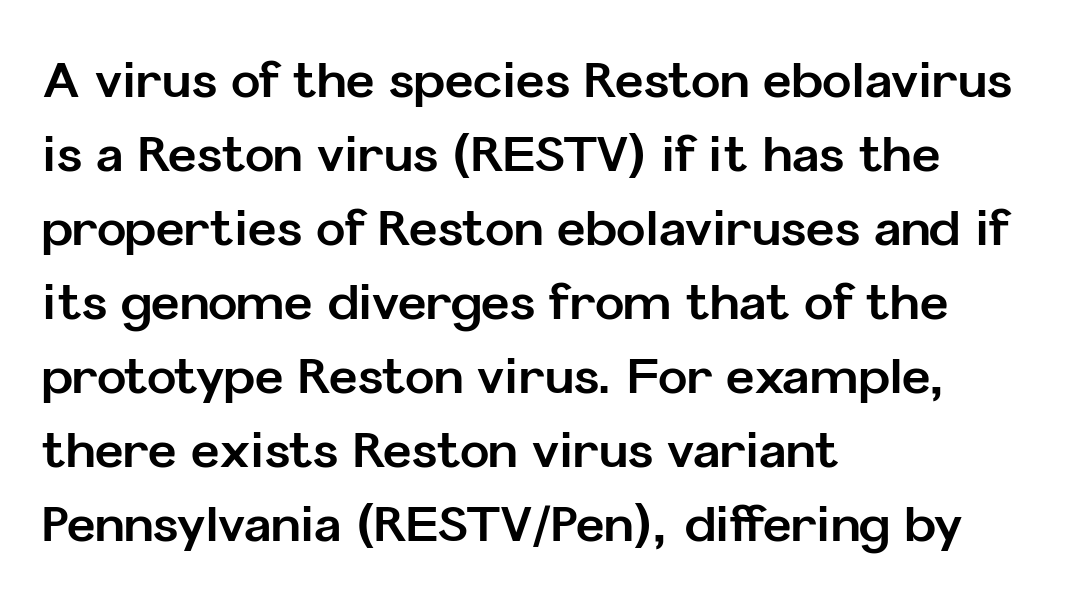
The image shows 49 px bold sans-serif type, upright; set left-aligned, normal line spacing (1.51x), normal letter spacing, not underlined; low stroke contrast and a medium x-height.
